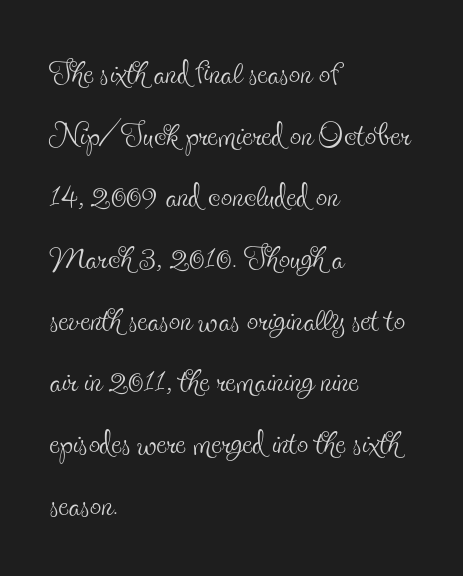
The image shows 45 px thin, condensed serif type; set left-aligned, normal line spacing (1.37x), normal letter spacing, not underlined; a small x-height.
